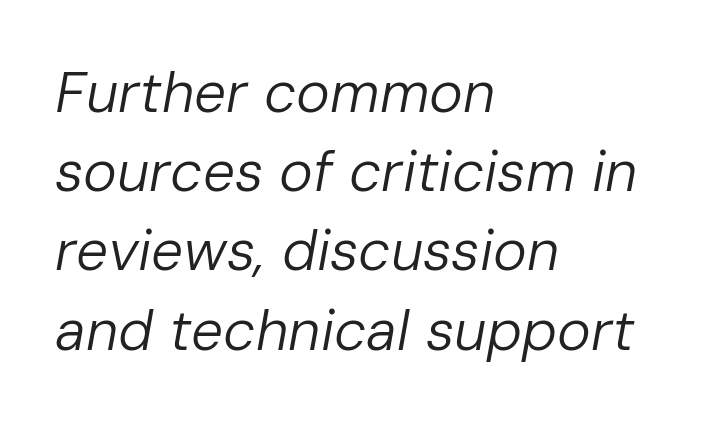
The image shows 57 px regular-weight type, italic (leaning right); set left-aligned, normal line spacing (1.39x), normal letter spacing, not underlined; low stroke contrast and a medium x-height.
